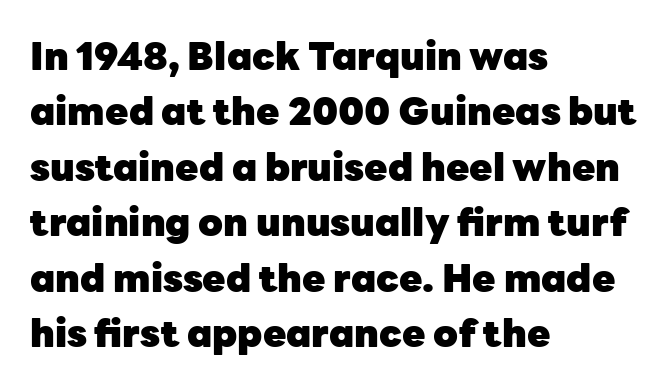
Q: Is the text bold? A: Yes.
Q: Is the text italic (slanted)? A: No, it is upright.
Q: Is the typeface a serif or a sans-serif typeface? A: Sans-serif.
Q: Is the text underlined? A: No.
Q: How is the paragraph aligned? A: Left-aligned.
Q: Is the spacing between letters normal or unusually wide? A: Normal.
Q: Is the spacing between lines tight, normal or loose? A: Normal.
Q: Width (condensed, normal, or wide)? A: Normal.
Q: Stroke contrast? A: Low.
Q: x-height? A: Medium.
Q: Monospaced? A: No.
